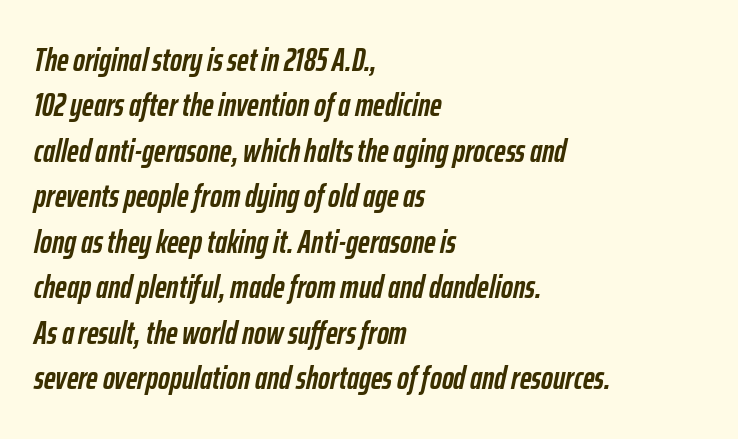
{"italic": "yes", "lean": "right", "slant_degrees": 12, "bold": "yes", "weight": "semibold", "width": "condensed", "stroke_contrast": "low", "x_height": "medium", "monospaced": "no", "underline": "no", "align": "left", "line_spacing": "normal", "line_spacing_ratio": 1.42, "letter_spacing": "normal", "letter_spacing_em": 0.0, "glyph_px": 32}
